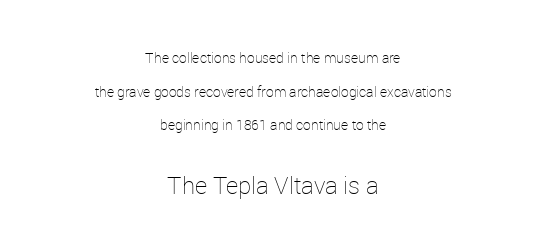
Q: Is the text bold? A: No.
Q: Is the text italic (slanted)? A: No, it is upright.
Q: Is the text underlined? A: No.
Q: How is the paragraph aligned? A: Centered.
Q: Is the spacing between letters normal or unusually wide? A: Normal.
Q: Is the spacing between lines tight, normal or loose? A: Loose.
Q: Which block of text is set in a larger size, the first (top) or the second (bottom)? A: The second (bottom) one.
